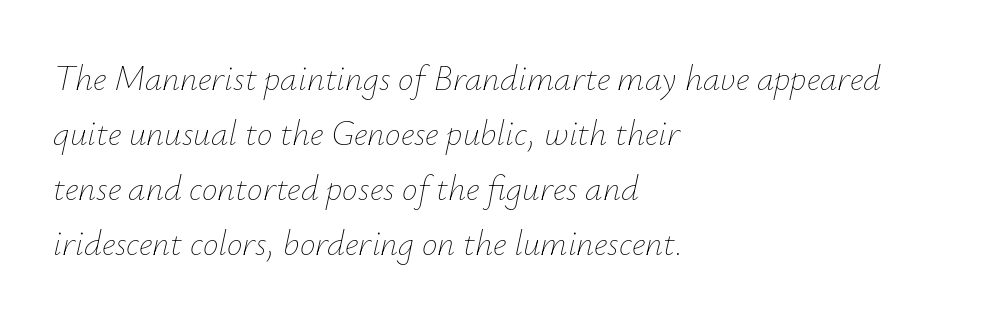
{"italic": "yes", "lean": "right", "slant_degrees": 12, "bold": "no", "weight": "thin", "width": "normal", "stroke_contrast": "low", "x_height": "small", "monospaced": "no", "underline": "no", "align": "left", "line_spacing": "normal", "line_spacing_ratio": 1.57, "letter_spacing": "normal", "letter_spacing_em": 0.0, "glyph_px": 35}
